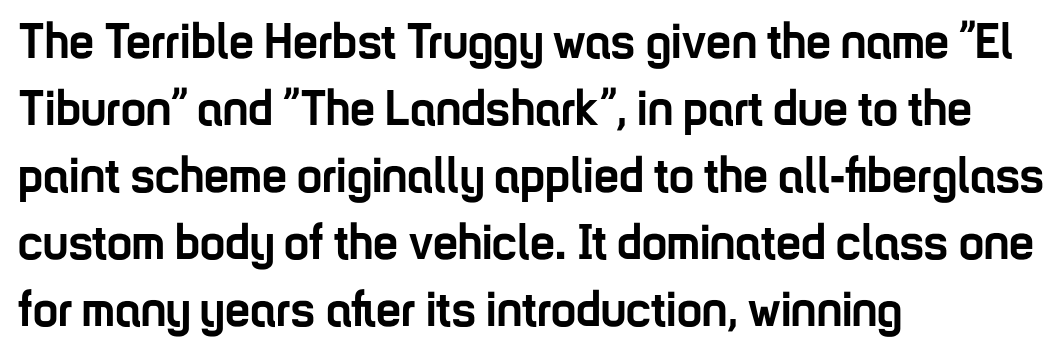
{"serif": "no", "italic": "no", "bold": "yes", "weight": "semibold", "width": "condensed", "stroke_contrast": "low", "x_height": "medium", "monospaced": "no", "underline": "no", "align": "left", "line_spacing": "normal", "line_spacing_ratio": 1.34, "letter_spacing": "normal", "letter_spacing_em": 0.0, "glyph_px": 50}
